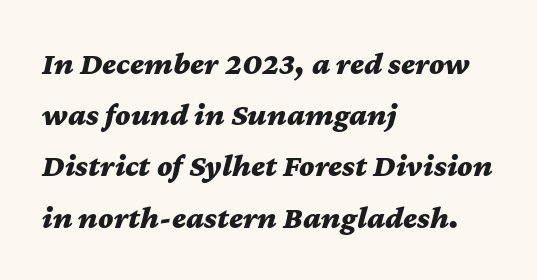
{"italic": "yes", "lean": "right", "slant_degrees": 12, "bold": "yes", "weight": "bold", "width": "wide", "stroke_contrast": "medium", "x_height": "medium", "monospaced": "no", "underline": "no", "align": "left", "line_spacing": "normal", "line_spacing_ratio": 1.6, "letter_spacing": "normal", "letter_spacing_em": 0.0, "glyph_px": 32}
